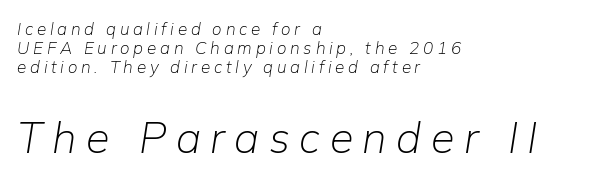
{"italic": "yes", "lean": "right", "slant_degrees": 9, "bold": "no", "weight": "light", "width": "normal", "stroke_contrast": "low", "x_height": "medium", "monospaced": "no", "underline": "no", "align": "left", "line_spacing": "tight", "line_spacing_ratio": 1.12, "letter_spacing": "wide", "letter_spacing_em": 0.22, "larger_block": "second", "size_ratio": 2.53, "glyph_px": 43}
